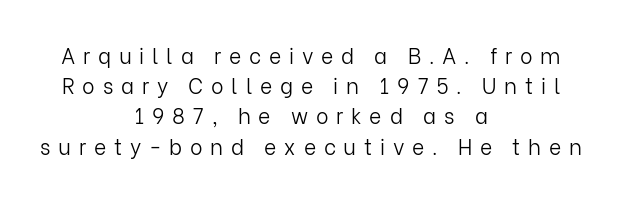
Q: Is the text bold? A: No.
Q: Is the text italic (slanted)? A: No, it is upright.
Q: Is the text underlined? A: No.
Q: How is the paragraph aligned? A: Centered.
Q: Is the spacing between letters normal or unusually wide? A: Unusually wide.
Q: Is the spacing between lines tight, normal or loose? A: Normal.
